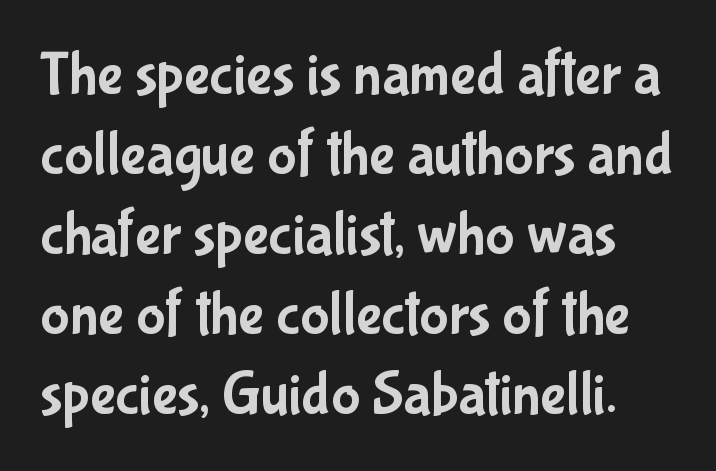
Plain, unruled lines of type. When letters stand straight like this, we call the style roman or upright. Students, note that the glyphs here touch the page at normal intervals. Check where the strokes stop: nothing finishes them off — pure sans.
